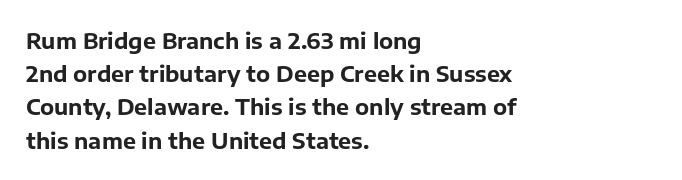
Q: Is the text bold? A: Yes.
Q: Is the text italic (slanted)? A: No, it is upright.
Q: Is the text underlined? A: No.
Q: How is the paragraph aligned? A: Left-aligned.
Q: Is the spacing between letters normal or unusually wide? A: Normal.
Q: Is the spacing between lines tight, normal or loose? A: Normal.
